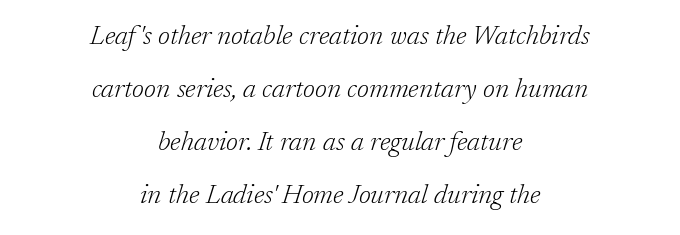
{"italic": "yes", "lean": "right", "slant_degrees": 17, "bold": "no", "underline": "no", "align": "center", "line_spacing": "loose", "line_spacing_ratio": 1.96, "letter_spacing": "normal", "letter_spacing_em": 0.0, "glyph_px": 27}
